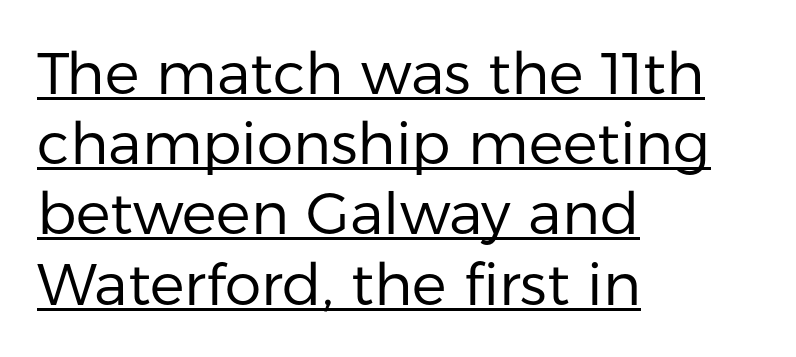
Q: Is the text bold? A: No.
Q: Is the text italic (slanted)? A: No, it is upright.
Q: Is the typeface a serif or a sans-serif typeface? A: Sans-serif.
Q: Is the text underlined? A: Yes.
Q: How is the paragraph aligned? A: Left-aligned.
Q: Is the spacing between letters normal or unusually wide? A: Normal.
Q: Width (condensed, normal, or wide)? A: Normal.
Q: Stroke contrast? A: Low.
Q: x-height? A: Medium.
Q: Monospaced? A: No.
